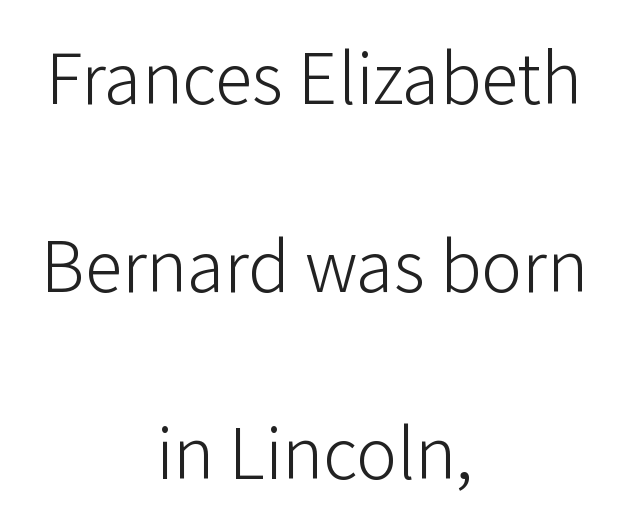
Q: Is the text bold? A: No.
Q: Is the text italic (slanted)? A: No, it is upright.
Q: Is the typeface a serif or a sans-serif typeface? A: Sans-serif.
Q: Is the text underlined? A: No.
Q: How is the paragraph aligned? A: Centered.
Q: Is the spacing between letters normal or unusually wide? A: Normal.
Q: Is the spacing between lines tight, normal or loose? A: Loose.
Q: Width (condensed, normal, or wide)? A: Normal.
Q: Stroke contrast? A: Low.
Q: x-height? A: Medium.
Q: Monospaced? A: No.
